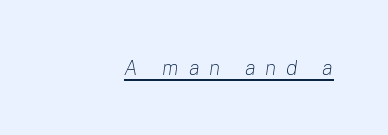
Someone cranked the tracking dial way up on this one. Italic: yes, the glyphs are oblique. Quick note: underline on. Weight: in the light-to-regular range.
